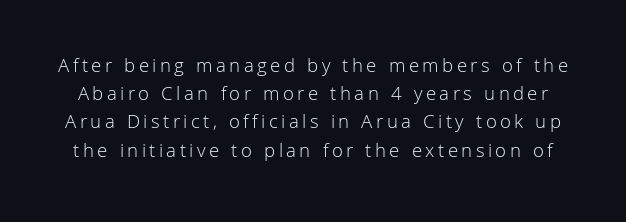
Q: Is the text bold? A: No.
Q: Is the text italic (slanted)? A: No, it is upright.
Q: Is the text underlined? A: No.
Q: Is the spacing between lines tight, normal or loose? A: Normal.
